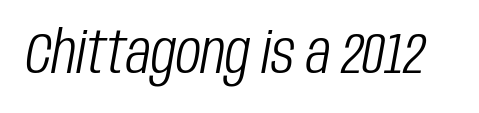
Q: Is the text bold? A: No.
Q: Is the text italic (slanted)? A: Yes, it leans right by about 10 degrees.
Q: Is the text underlined? A: No.
Q: Is the spacing between letters normal or unusually wide? A: Normal.
Q: Width (condensed, normal, or wide)? A: Condensed.
Q: Stroke contrast? A: Low.
Q: x-height? A: Large.
Q: Monospaced? A: No.
